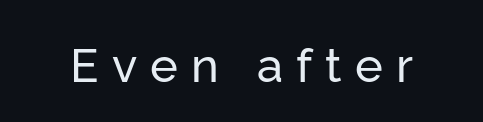
Nope, not italic — everything's standing straight. Any mark beneath the type? The region is blank. Check where the strokes stop: nothing finishes them off — pure sans. These lines are rendered in a variable-pitch font. The horizontal fit of the characters is loose and conspicuously gappy.
